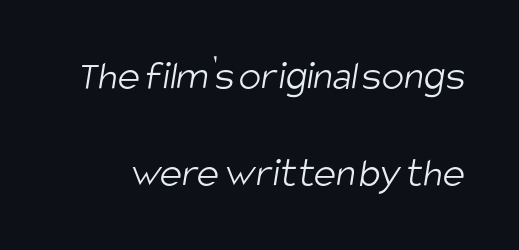
Q: Is the text bold? A: No.
Q: Is the typeface a serif or a sans-serif typeface? A: Sans-serif.
Q: Is the text underlined? A: No.
Q: Is the spacing between letters normal or unusually wide? A: Normal.
Q: Is the spacing between lines tight, normal or loose? A: Loose.
Q: Width (condensed, normal, or wide)? A: Condensed.
Q: Stroke contrast? A: Low.
Q: x-height? A: Large.
Q: Monospaced? A: No.
